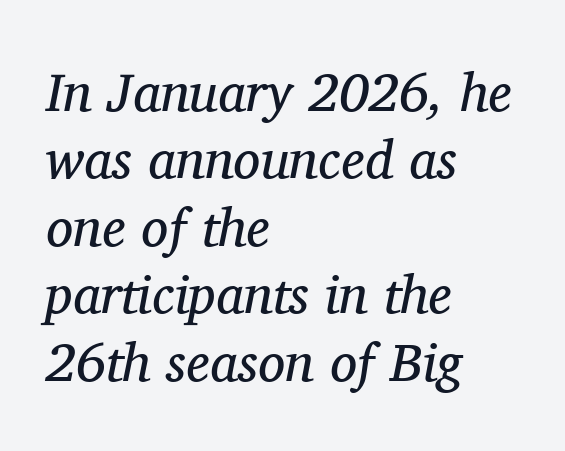
Type without underlining. Does the type have serifs? Yes, each stem ends in a small foot. Varying glyph widths throughout — classic text-font behaviour. What stands out about the letter spacing? Nothing — it is the standard amount. The space between consecutive lines is moderate. The passage shown leans; its letterforms are oblique.
